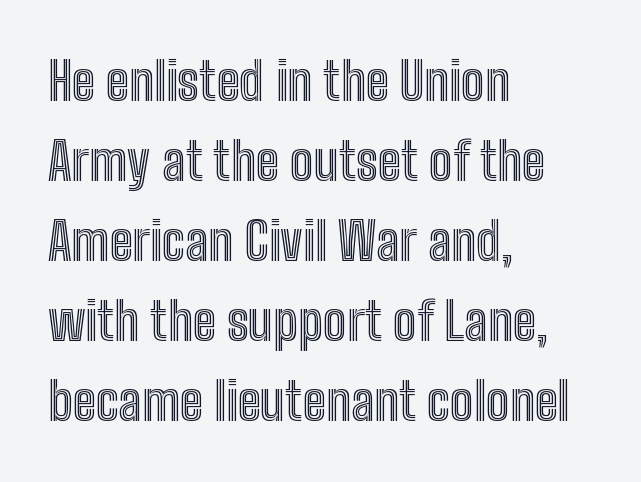
Q: Is the text italic (slanted)? A: No, it is upright.
Q: Is the text underlined? A: No.
Q: How is the paragraph aligned? A: Left-aligned.
Q: Is the spacing between letters normal or unusually wide? A: Normal.
Q: Is the spacing between lines tight, normal or loose? A: Normal.
Q: Width (condensed, normal, or wide)? A: Condensed.
Q: x-height? A: Medium.
Q: Monospaced? A: No.
